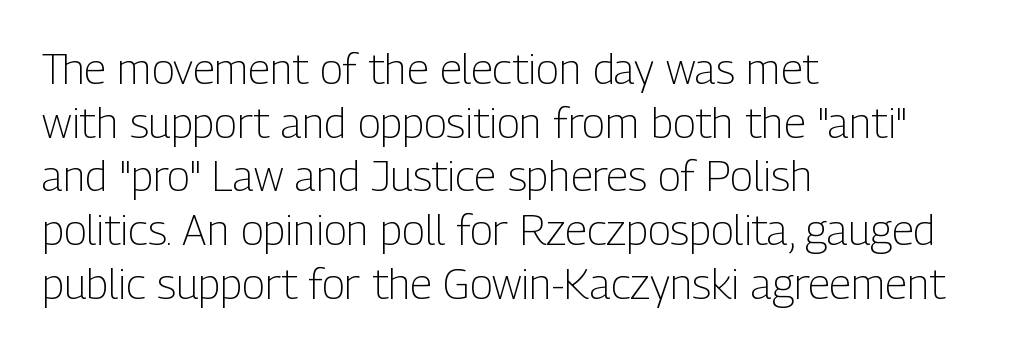
The image shows 43 px light, condensed sans-serif type, upright; set left-aligned, normal line spacing (1.25x), normal letter spacing, not underlined; low stroke contrast and a medium x-height.
